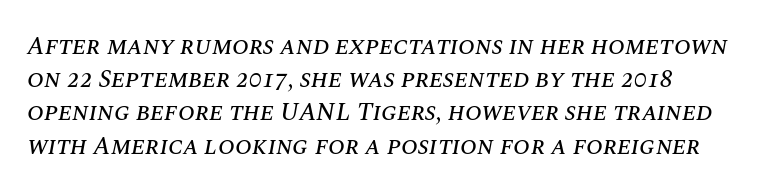
{"italic": "yes", "lean": "right", "slant_degrees": 10, "underline": "no", "line_spacing": "normal", "line_spacing_ratio": 1.33, "letter_spacing": "normal", "letter_spacing_em": 0.0, "glyph_px": 25}
